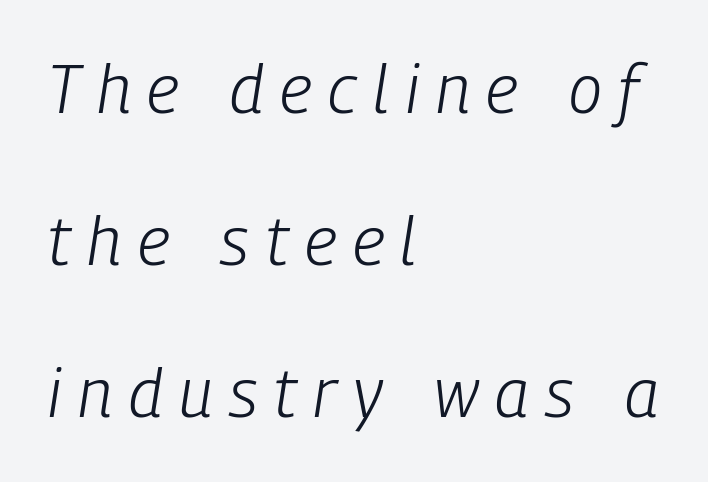
Q: Is the text bold? A: No.
Q: Is the text italic (slanted)? A: Yes, it leans right by about 9 degrees.
Q: Is the text underlined? A: No.
Q: How is the paragraph aligned? A: Left-aligned.
Q: Is the spacing between letters normal or unusually wide? A: Unusually wide.
Q: Is the spacing between lines tight, normal or loose? A: Loose.
Q: Width (condensed, normal, or wide)? A: Condensed.
Q: Stroke contrast? A: Low.
Q: x-height? A: Medium.
Q: Monospaced? A: No.
